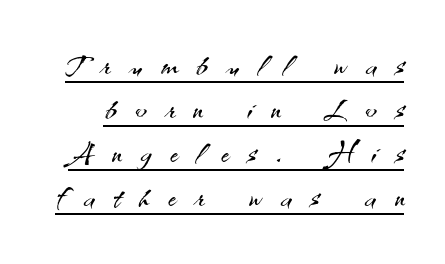
Honestly, the underline is the first thing you notice here. Character widths vary here, with narrow letters taking less room than wide ones. The tracking reads as deliberately expanded to a designer's eye. A quiet, ordinary-to-light weight characterises the typeface. A typesetter would label this face a sans.
